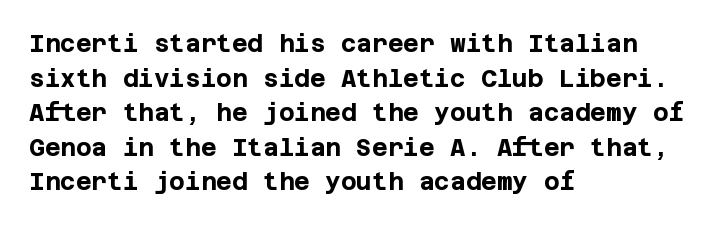
The image shows 24 px bold type, upright; set left-aligned, normal line spacing (1.44x), normal letter spacing, not underlined.
